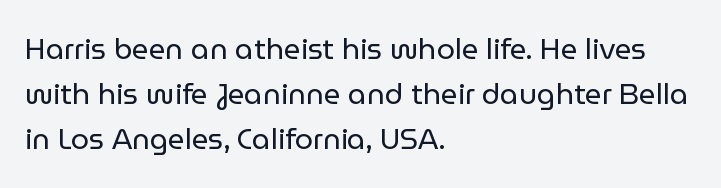
This is sans-serif lettering, the kind often seen on screens and signage. The lettering stays uniformly vertical, giving the passage a roman look. Beneath every word, the page is bare. The face used here is proportionally spaced, like ordinary book or web type. Summary of weight: not heavy and not bold.
